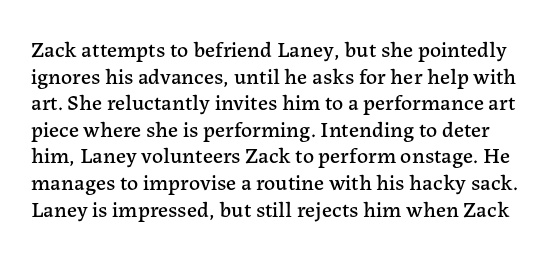
The lettering holds an erect, upright posture throughout. Inter-character spacing is left at the font's built-in metrics. Has an underline been added? It has not.
